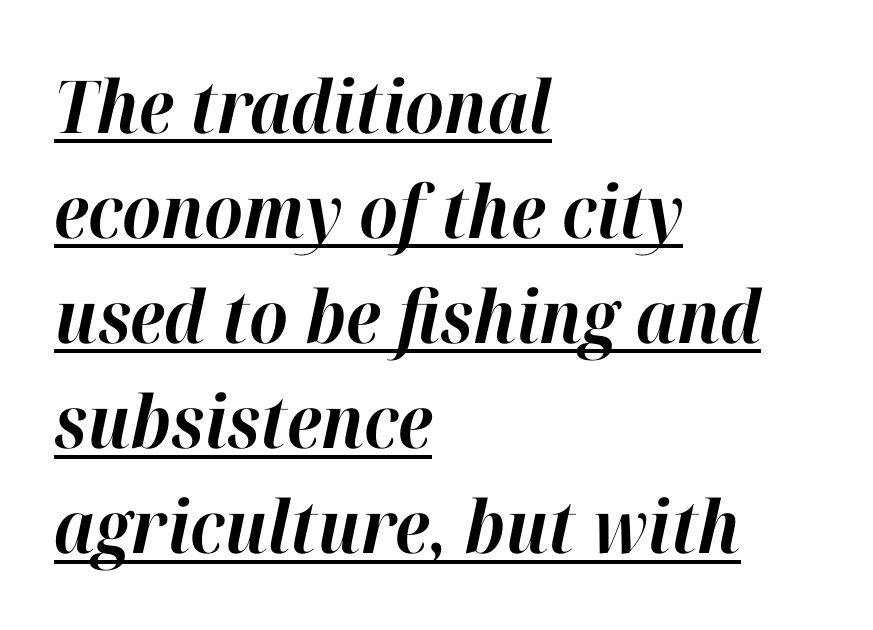
{"italic": "yes", "lean": "right", "slant_degrees": 12, "bold": "yes", "weight": "bold", "width": "normal", "stroke_contrast": "high", "x_height": "medium", "monospaced": "no", "underline": "yes", "align": "left", "line_spacing": "normal", "line_spacing_ratio": 1.44, "letter_spacing": "normal", "letter_spacing_em": 0.0, "glyph_px": 73}
